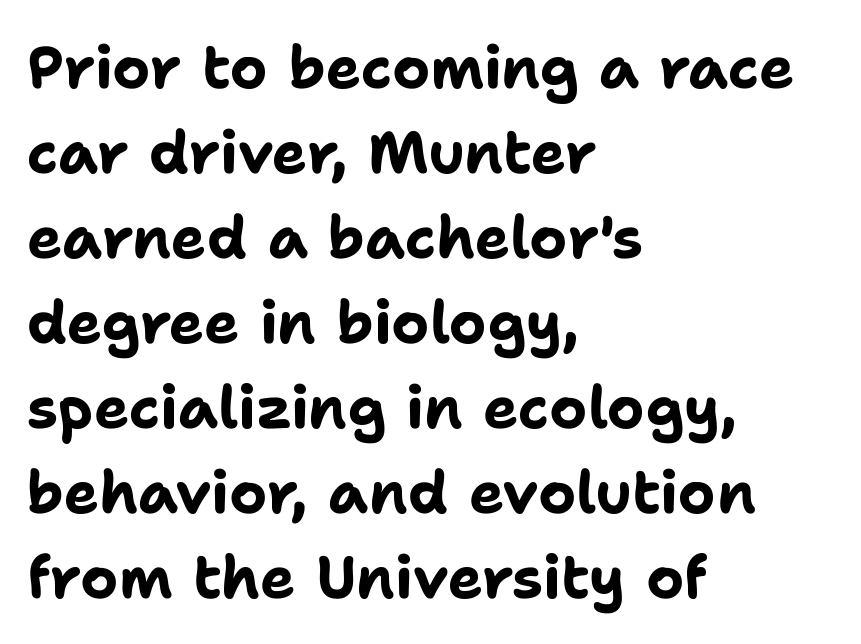
Q: Is the text bold? A: Yes.
Q: Is the text italic (slanted)? A: No, it is upright.
Q: Is the typeface a serif or a sans-serif typeface? A: Sans-serif.
Q: Is the text underlined? A: No.
Q: How is the paragraph aligned? A: Left-aligned.
Q: Is the spacing between letters normal or unusually wide? A: Normal.
Q: Is the spacing between lines tight, normal or loose? A: Normal.
Q: Width (condensed, normal, or wide)? A: Normal.
Q: Stroke contrast? A: Low.
Q: x-height? A: Medium.
Q: Monospaced? A: No.
